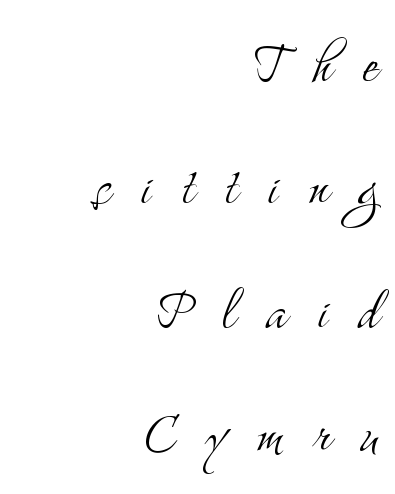
The image shows 67 px light, condensed serif type; set right-aligned, line spacing 1.84x, unusually wide letter spacing (+0.46 em), not underlined; medium stroke contrast and a small x-height.
